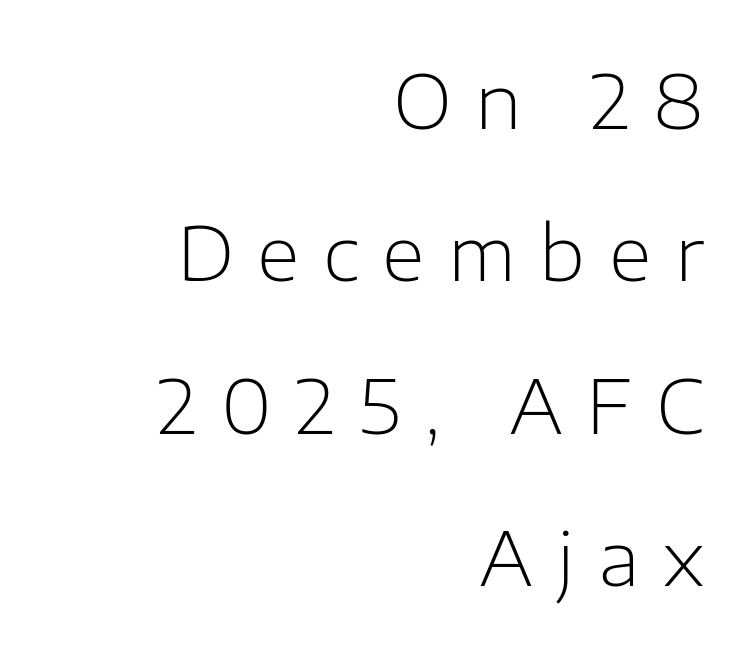
The lines are quadded right. Caption: expanded tracking, letters set apart. The glyphs are unaccompanied by any horizontal stroke below them. Loosely led — the rows are spread out. Do the letters lean? They stand straight. Nothing sits at the stroke ends, so this counts as sans-serif.
